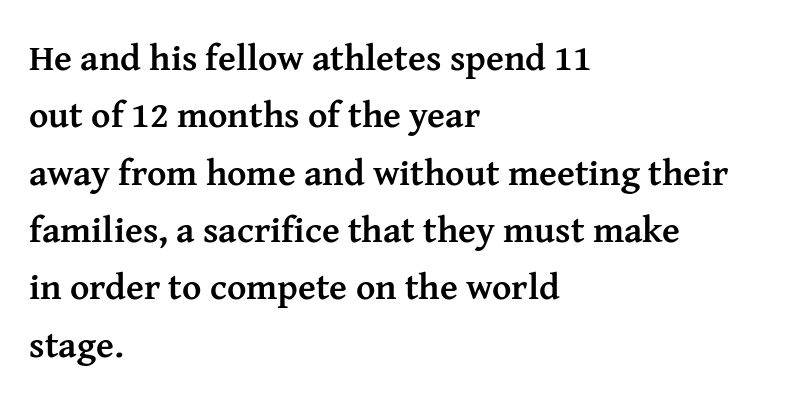
The face used here has the dense, thick strokes of a bold. A classic flush-left, rag-right setting is used for this passage. Think of a printed novel: that variable character pitch is what you see here. The gaps between neighbouring characters are ordinary and unremarkable.
